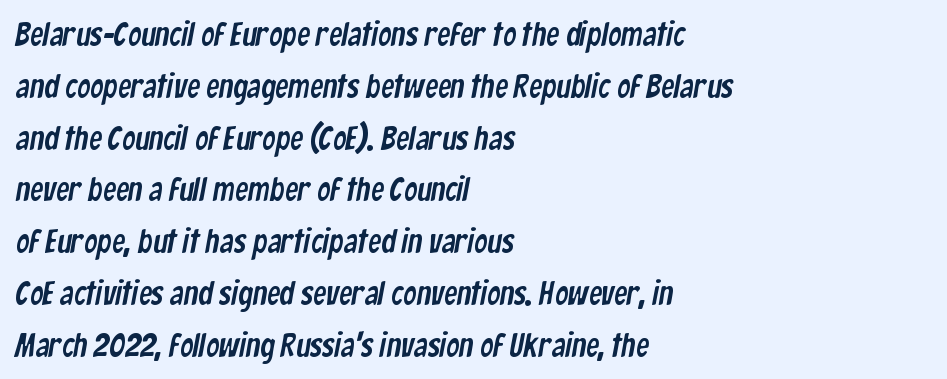
How are the letters spaced? Ordinarily, with no added tracking. This rendering employs a face without finishing strokes, i.e., a sans-serif. Which margin do the lines hug? The left one — the right edge is uneven. Students, observe: this is what conventionally led text looks like. Character widths vary here, with narrow letters taking less room than wide ones. The foot of each line stays bare and open.
